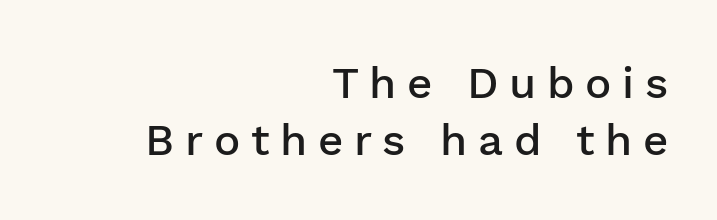
The image shows 44 px semibold sans-serif type, upright; set right-aligned, normal line spacing (1.29x), unusually wide letter spacing (+0.24 em), not underlined; low stroke contrast and a medium x-height.
